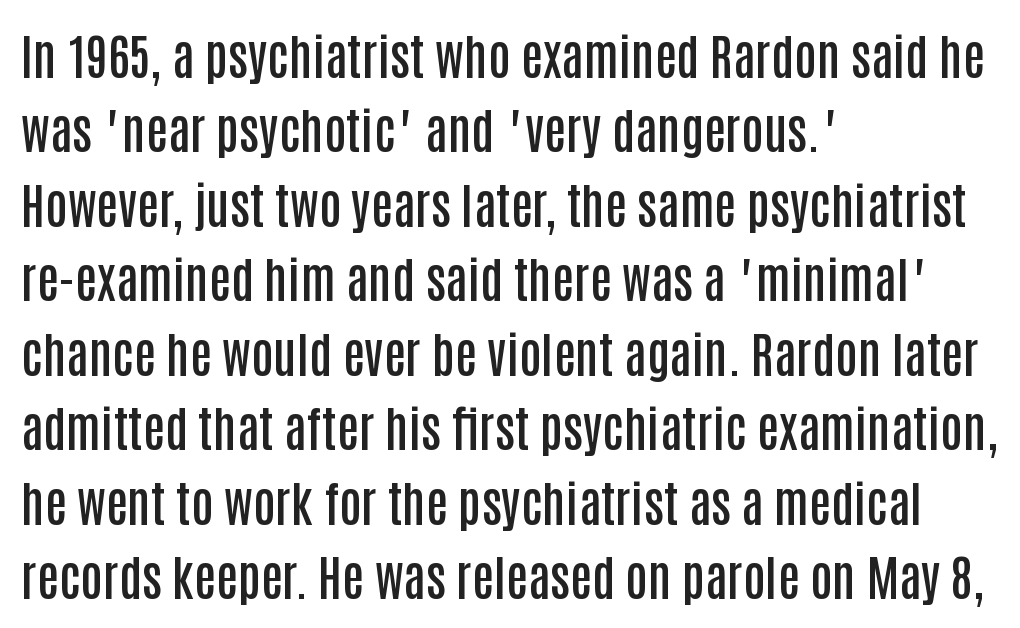
Interline gaps are of average width in this sample. Regarding serifs, this sample does without them. Words float on clear page, feet unadorned. A student would call this left alignment; a typographer would say flush left, rag right.
